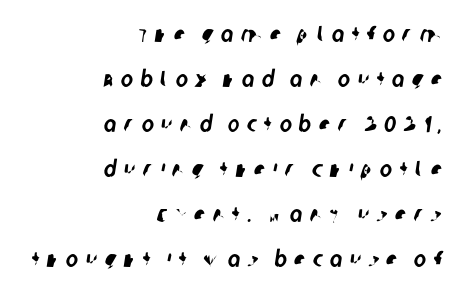
{"underline": "no", "align": "right", "line_spacing": "loose", "line_spacing_ratio": 1.96, "letter_spacing": "wide", "letter_spacing_em": 0.32, "glyph_px": 23}
